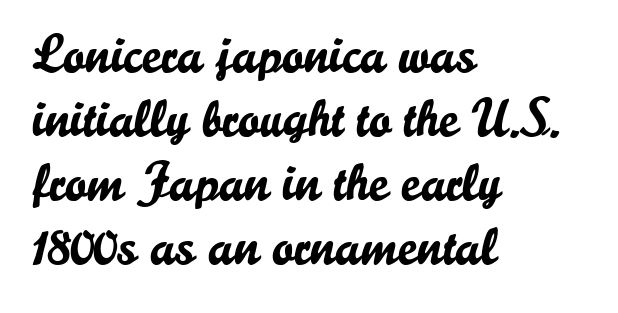
Q: Is the text italic (slanted)? A: Yes.
Q: Is the typeface a serif or a sans-serif typeface? A: Sans-serif.
Q: Is the text underlined? A: No.
Q: How is the paragraph aligned? A: Left-aligned.
Q: Is the spacing between letters normal or unusually wide? A: Normal.
Q: Width (condensed, normal, or wide)? A: Normal.
Q: Stroke contrast? A: Low.
Q: x-height? A: Small.
Q: Monospaced? A: No.
